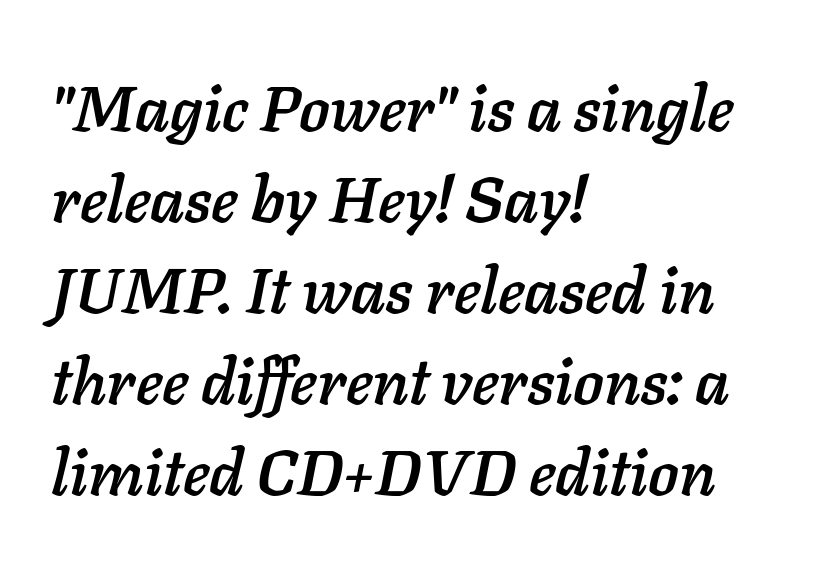
Looks like regular typesetting: each glyph gets only the width it needs. The foot of each line stays bare and open. The passage shown stacks its lines at a standard gap. The passage shown leans; its letterforms are oblique. Short and long lines alike share a common starting point at left. Here the glyphs are tracked normally, forming tight word shapes.
